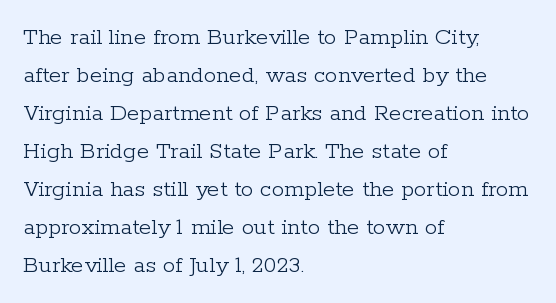
Q: Is the text bold? A: No.
Q: Is the text italic (slanted)? A: No, it is upright.
Q: Is the text underlined? A: No.
Q: How is the paragraph aligned? A: Left-aligned.
Q: Is the spacing between letters normal or unusually wide? A: Normal.
Q: Is the spacing between lines tight, normal or loose? A: Normal.
